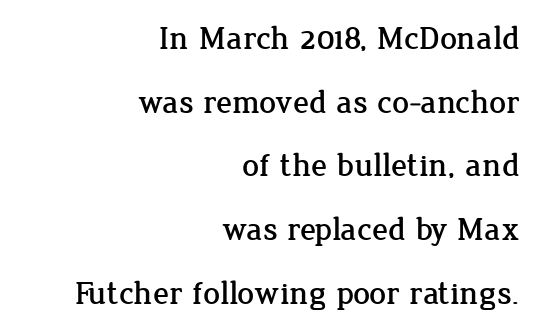
The image shows 33 px serif type, upright; set right-aligned, loose line spacing (1.93x), normal letter spacing, not underlined; low stroke contrast and a medium x-height.
